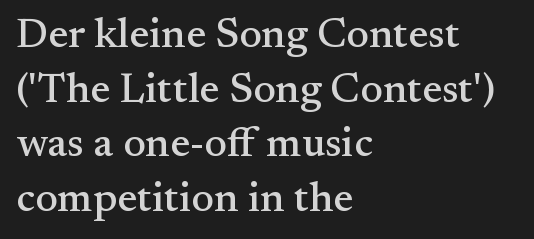
Honestly, there is no underline to notice here at all. This sample is left-justified, so line endings fall wherever the words run out. The face used here is rendered with its standard letterfit. You can tell it's not italic because the verticals are truly vertical. Proportional: the letters do not fall into vertical columns.
